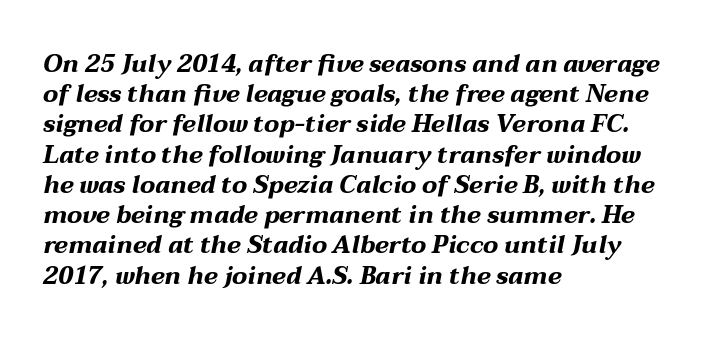
{"italic": "yes", "lean": "right", "slant_degrees": 12, "bold": "yes", "underline": "no", "align": "left", "line_spacing": "normal", "line_spacing_ratio": 1.26, "letter_spacing": "normal", "letter_spacing_em": 0.0, "glyph_px": 24}
